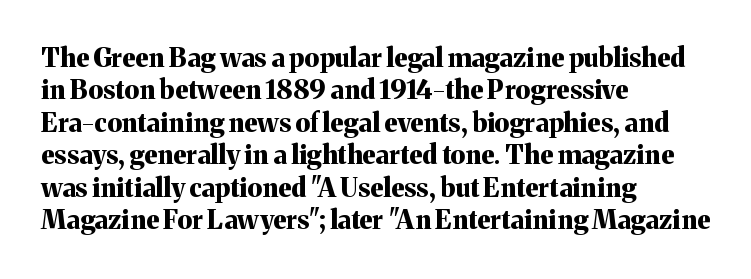
Q: Is the text bold? A: Yes.
Q: Is the text italic (slanted)? A: No, it is upright.
Q: Is the text underlined? A: No.
Q: How is the paragraph aligned? A: Left-aligned.
Q: Is the spacing between letters normal or unusually wide? A: Normal.
Q: Is the spacing between lines tight, normal or loose? A: Normal.
